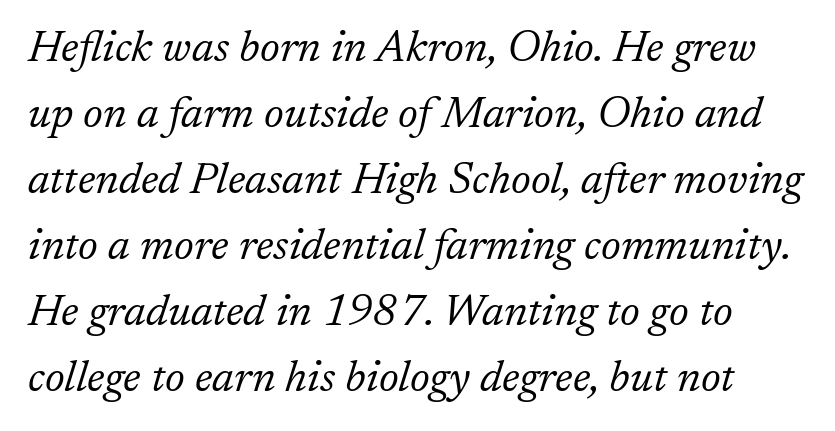
Q: Is the text bold? A: No.
Q: Is the text italic (slanted)? A: Yes, it leans right by about 17 degrees.
Q: Is the typeface a serif or a sans-serif typeface? A: Serif.
Q: Is the text underlined? A: No.
Q: Is the spacing between letters normal or unusually wide? A: Normal.
Q: Is the spacing between lines tight, normal or loose? A: Normal.
Q: Width (condensed, normal, or wide)? A: Normal.
Q: Stroke contrast? A: Low.
Q: x-height? A: Medium.
Q: Monospaced? A: No.
